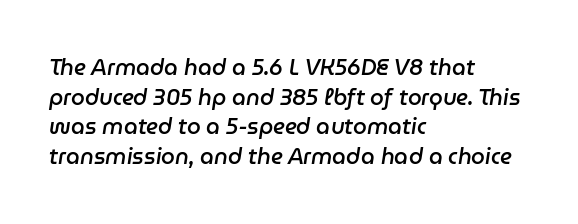
Which margin do the lines hug? The left one — the right edge is uneven. Regular leading. Emphasis-style slanted type is in use. Heft: intermediate — a semibold.
